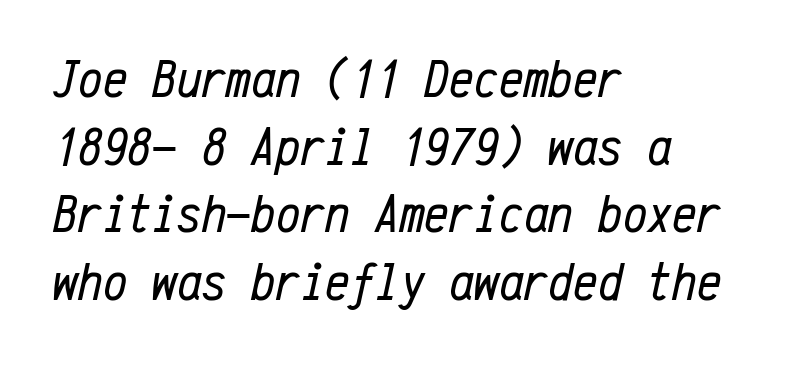
The image shows 55 px regular-weight, condensed type, italic (leaning right), monospaced; set left-aligned, line spacing 1.23x, normal letter spacing, not underlined; low stroke contrast and a medium x-height.
